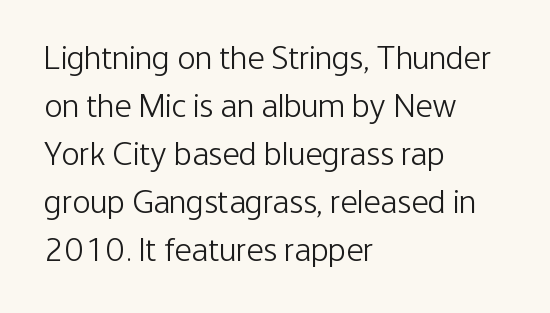
The image shows 34 px light, condensed sans-serif type, upright; set left-aligned, normal line spacing (1.41x), normal letter spacing, not underlined; low stroke contrast and a medium x-height.
